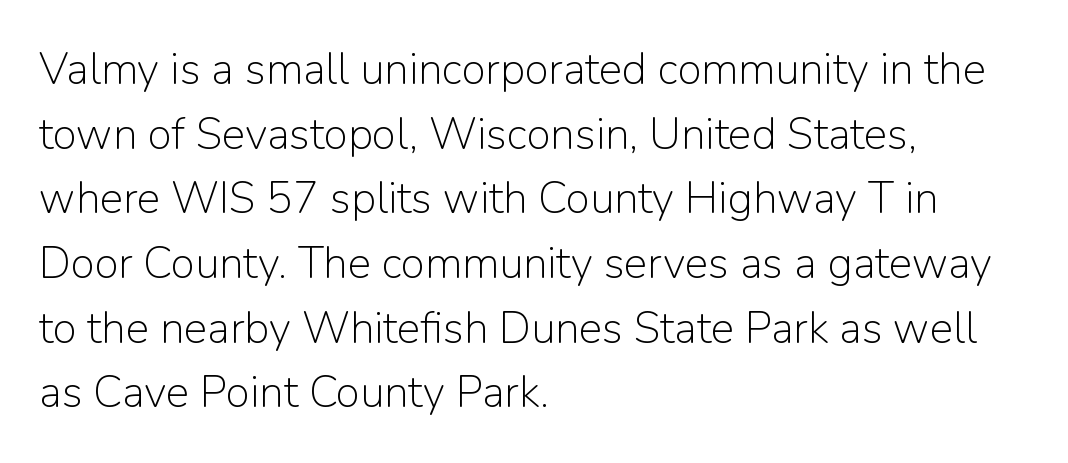
Students, note that the glyphs here touch the page at normal intervals. Compared with a centered layout, this one pins lines to the left instead. This block has exactly the height ordinary leading produces. The glyphs in this specimen are sans serif. Tall strokes in this sample are plumb rather than angled. Think of a printed novel: that variable character pitch is what you see here.
